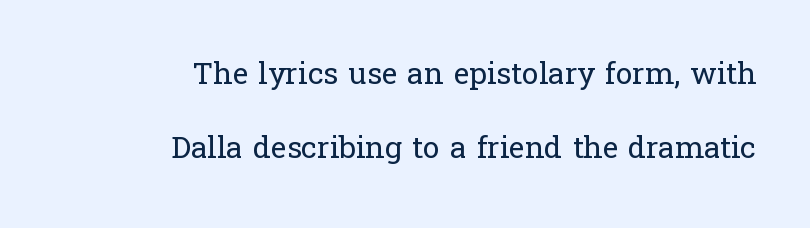
{"serif": "yes", "italic": "no", "bold": "no", "weight": "regular", "width": "normal", "stroke_contrast": "low", "x_height": "medium", "monospaced": "no", "underline": "no", "align": "right", "line_spacing": "loose", "line_spacing_ratio": 2.48, "letter_spacing": "normal", "letter_spacing_em": 0.0, "glyph_px": 30}
